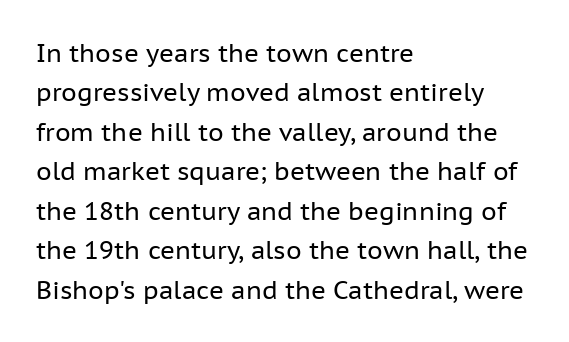
Q: Is the text bold? A: No.
Q: Is the text italic (slanted)? A: No, it is upright.
Q: Is the text underlined? A: No.
Q: How is the paragraph aligned? A: Left-aligned.
Q: Is the spacing between letters normal or unusually wide? A: Normal.
Q: Is the spacing between lines tight, normal or loose? A: Normal.
